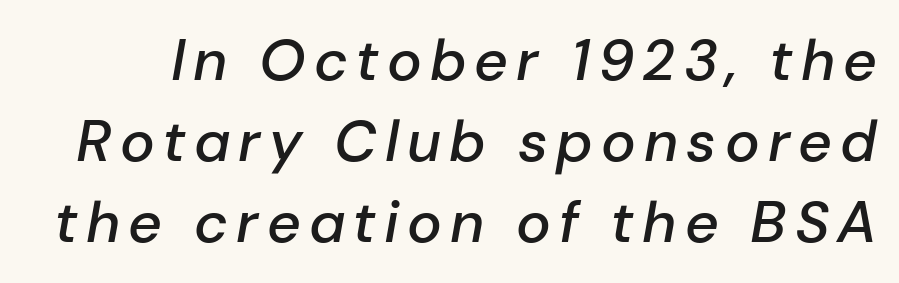
The image shows 58 px semibold type, italic (leaning right); set normal line spacing (1.4x), not underlined; low stroke contrast and a medium x-height.
